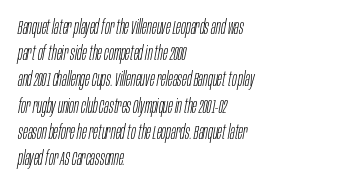
Q: Is the text bold? A: No.
Q: Is the text italic (slanted)? A: Yes, it leans right by about 10 degrees.
Q: Is the text underlined? A: No.
Q: How is the paragraph aligned? A: Left-aligned.
Q: Is the spacing between letters normal or unusually wide? A: Normal.
Q: Is the spacing between lines tight, normal or loose? A: Normal.
